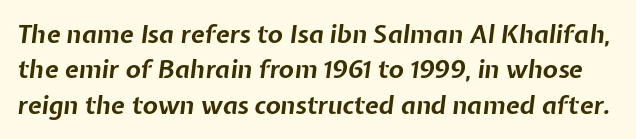
The image shows 25 px bold type, italic (leaning right); set normal line spacing (1.42x), normal letter spacing, not underlined.
